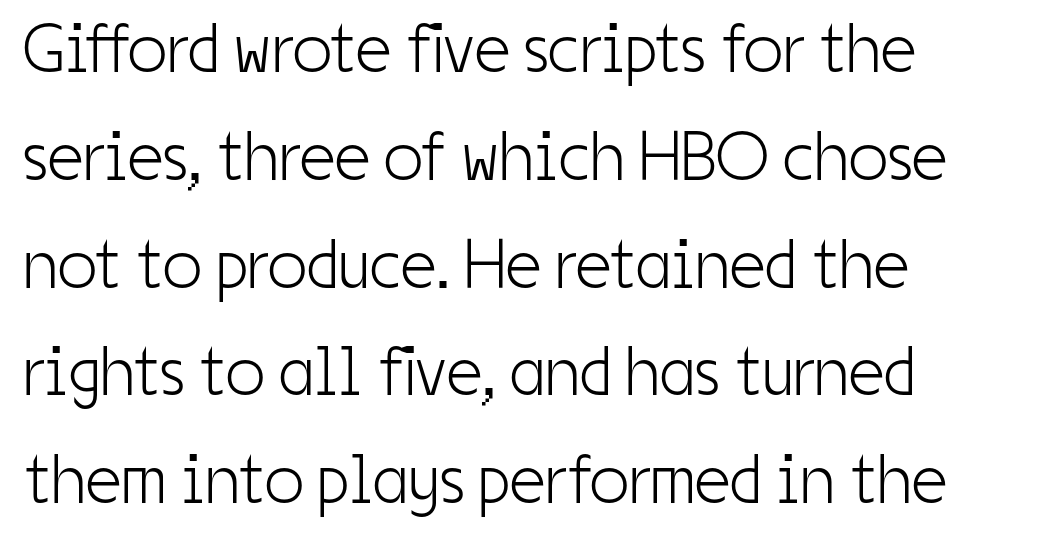
Serif or sans? Sans — the stroke terminals are bare. The face looks like a standard text weight, possibly lighter. The compositor pushed each line to the left boundary. Varying glyph widths throughout — classic text-font behaviour. The baseline area is clear.
